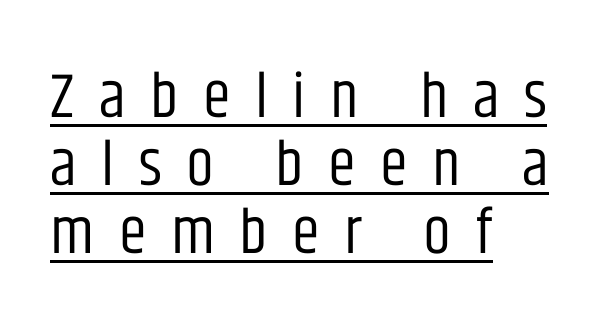
{"serif": "no", "italic": "no", "bold": "no", "weight": "regular", "width": "condensed", "stroke_contrast": "low", "x_height": "large", "monospaced": "no", "underline": "yes", "align": "left", "line_spacing": "tight", "line_spacing_ratio": 1.08, "letter_spacing": "wide", "letter_spacing_em": 0.39, "glyph_px": 63}
